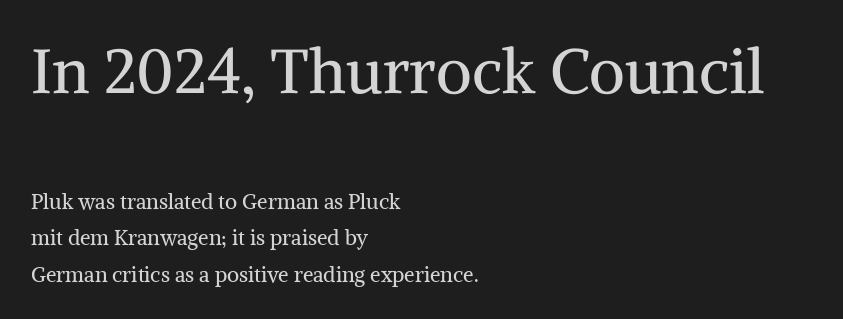
{"serif": "yes", "italic": "no", "bold": "no", "weight": "regular", "width": "normal", "stroke_contrast": "medium", "x_height": "medium", "monospaced": "no", "underline": "no", "align": "left", "line_spacing_ratio": 1.73, "letter_spacing": "normal", "letter_spacing_em": 0.0, "larger_block": "first", "size_ratio": 2.95, "glyph_px": 62}
